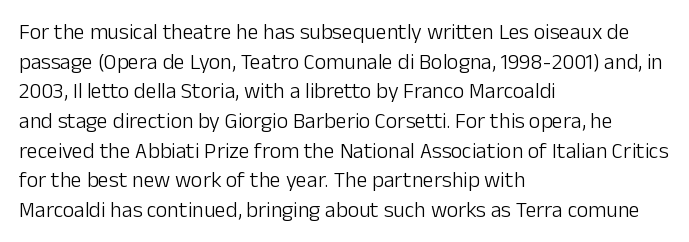
Unmarked baselines from the first word to the last. The designer left line spacing at the default. The rendering anchors every line to the left-hand side. The gaps between neighbouring characters are ordinary and unremarkable. The type sits square on the baseline with zero lean.
